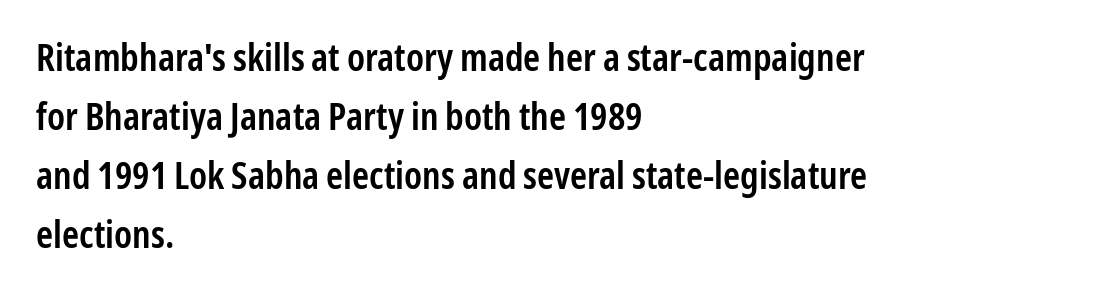
You can tell from the bare stems that sans-serif type was used. Varying glyph widths throughout — classic text-font behaviour. Underlining? Definitely not there. In terms of leading, this rendering sits right in the middle. These lines keep a tight, regular rhythm from letter to letter.
